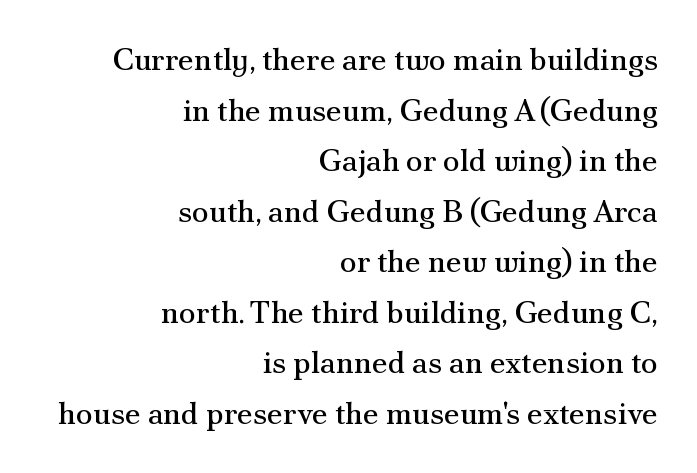
{"serif": "yes", "italic": "no", "bold": "no", "weight": "regular", "width": "normal", "stroke_contrast": "medium", "x_height": "small", "monospaced": "no", "underline": "no", "align": "right", "line_spacing": "normal", "line_spacing_ratio": 1.63, "letter_spacing": "normal", "letter_spacing_em": 0.0, "glyph_px": 31}
